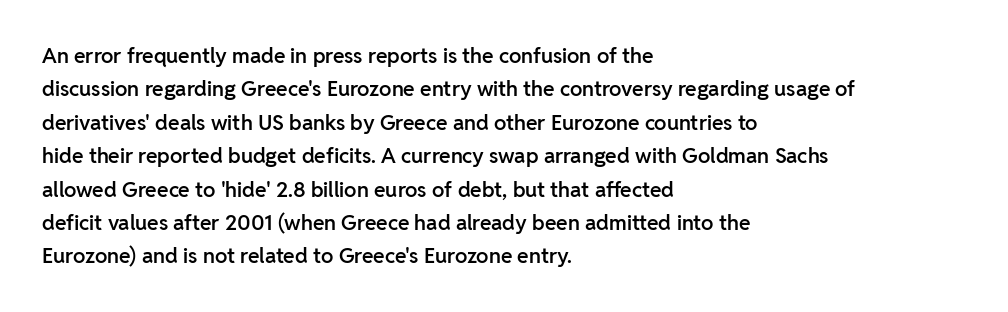
{"italic": "no", "bold": "semi", "underline": "no", "align": "left", "line_spacing": "normal", "line_spacing_ratio": 1.59, "letter_spacing": "normal", "letter_spacing_em": 0.0, "glyph_px": 21}
